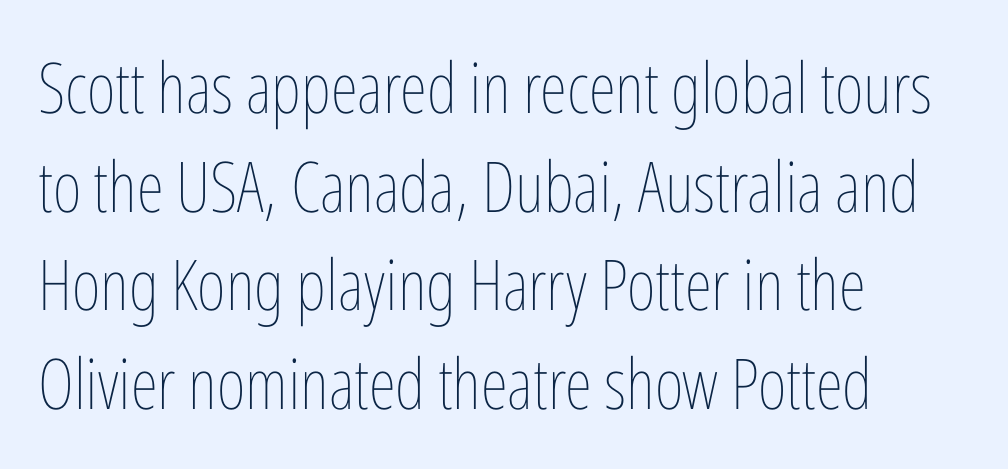
{"italic": "no", "bold": "no", "weight": "thin", "width": "condensed", "stroke_contrast": "low", "x_height": "medium", "monospaced": "no", "underline": "no", "align": "left", "line_spacing": "normal", "line_spacing_ratio": 1.41, "letter_spacing": "normal", "letter_spacing_em": 0.0, "glyph_px": 70}
